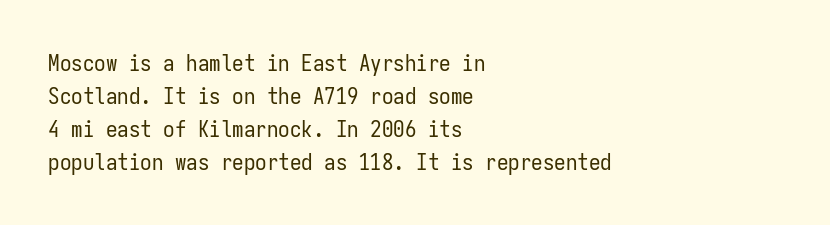
{"italic": "no", "bold": "no", "underline": "no", "align": "left", "line_spacing": "normal", "line_spacing_ratio": 1.43, "letter_spacing": "normal", "letter_spacing_em": 0.0, "glyph_px": 23}
